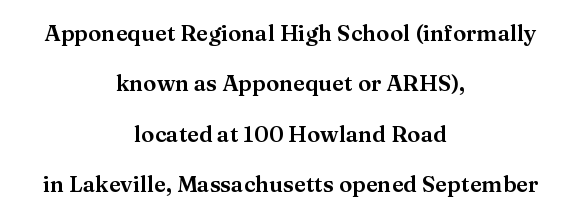
The image shows 22 px text type, upright; set centered, loose line spacing (2.29x), normal letter spacing, not underlined.
